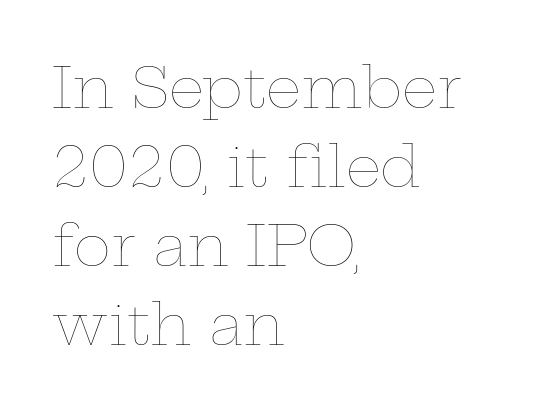
{"italic": "no", "bold": "no", "weight": "thin", "width": "wide", "stroke_contrast": "low", "x_height": "medium", "monospaced": "no", "underline": "no", "align": "left", "line_spacing": "normal", "line_spacing_ratio": 1.41, "letter_spacing": "normal", "letter_spacing_em": 0.0, "glyph_px": 56}
